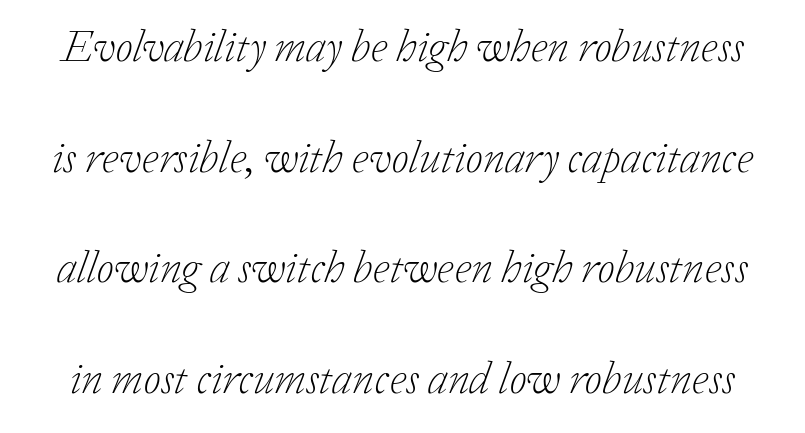
{"serif": "yes", "italic": "yes", "lean": "right", "slant_degrees": 20, "bold": "no", "weight": "light", "width": "normal", "stroke_contrast": "low", "x_height": "medium", "monospaced": "no", "underline": "no", "line_spacing": "loose", "line_spacing_ratio": 2.46, "letter_spacing": "normal", "letter_spacing_em": 0.0, "glyph_px": 45}
